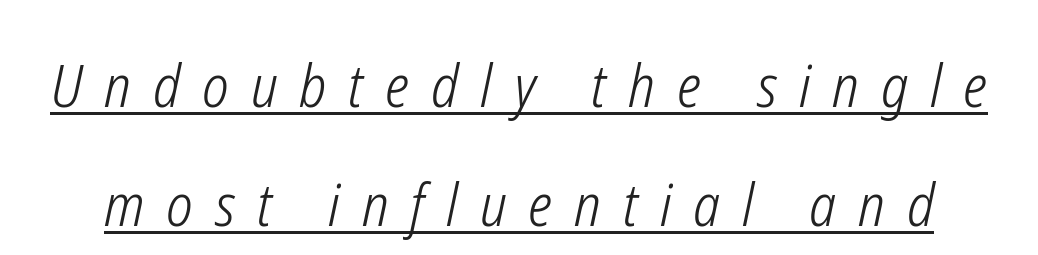
Q: Is the text bold? A: No.
Q: Is the text italic (slanted)? A: Yes, it leans right by about 12 degrees.
Q: Is the text underlined? A: Yes.
Q: Is the spacing between letters normal or unusually wide? A: Unusually wide.
Q: Is the spacing between lines tight, normal or loose? A: Loose.
Q: Width (condensed, normal, or wide)? A: Condensed.
Q: Stroke contrast? A: Low.
Q: x-height? A: Medium.
Q: Monospaced? A: No.
